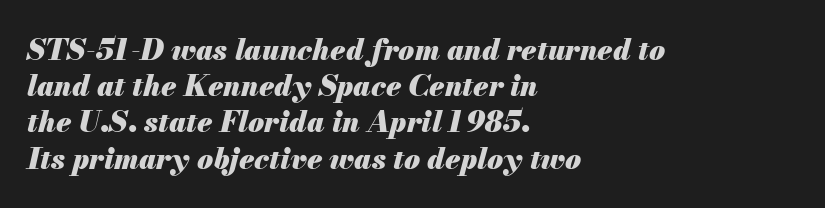
{"italic": "yes", "lean": "right", "slant_degrees": 13, "bold": "yes", "weight": "heavy", "width": "normal", "stroke_contrast": "medium", "x_height": "small", "monospaced": "no", "underline": "no", "align": "left", "line_spacing": "normal", "line_spacing_ratio": 1.25, "letter_spacing": "normal", "letter_spacing_em": 0.0, "glyph_px": 29}
